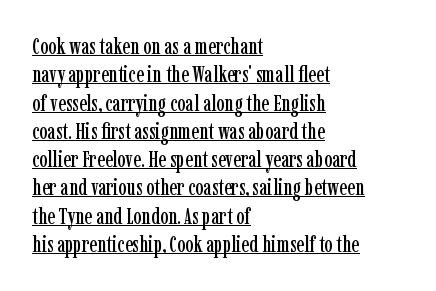
The image shows 23 px text type, upright; set left-aligned, line spacing 1.23x, normal letter spacing, underlined.
